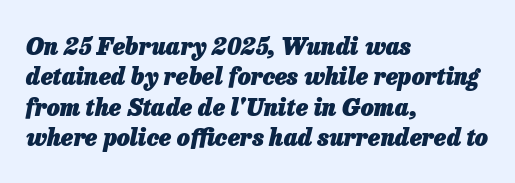
Q: Is the text bold? A: Yes.
Q: Is the text italic (slanted)? A: Yes, it leans right by about 13 degrees.
Q: Is the text underlined? A: No.
Q: How is the paragraph aligned? A: Left-aligned.
Q: Is the spacing between letters normal or unusually wide? A: Normal.
Q: Is the spacing between lines tight, normal or loose? A: Normal.
